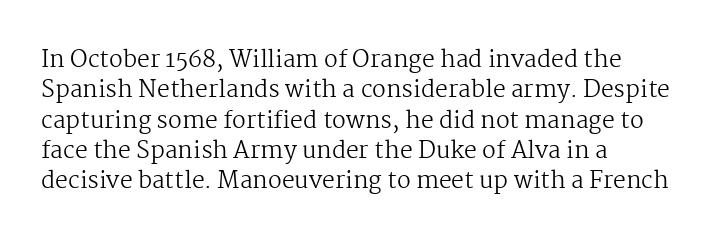
The image shows 23 px text type, upright; set left-aligned, normal line spacing (1.32x), normal letter spacing, not underlined.
